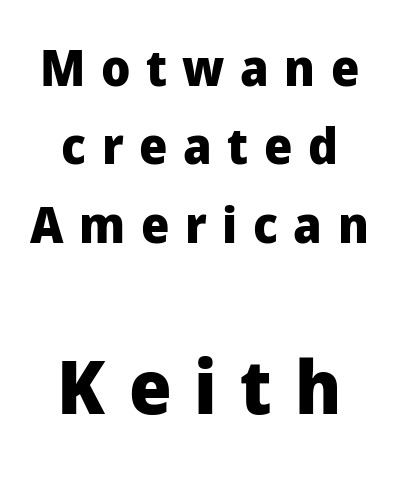
{"serif": "no", "italic": "no", "bold": "yes", "weight": "heavy", "width": "normal", "stroke_contrast": "low", "x_height": "medium", "monospaced": "no", "underline": "no", "align": "center", "line_spacing": "normal", "line_spacing_ratio": 1.57, "letter_spacing": "wide", "letter_spacing_em": 0.31, "larger_block": "second", "size_ratio": 1.5, "glyph_px": 75}
